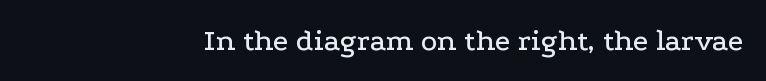
Q: Is the text italic (slanted)? A: No, it is upright.
Q: Is the typeface a serif or a sans-serif typeface? A: Serif.
Q: Is the text underlined? A: No.
Q: How is the paragraph aligned? A: Right-aligned.
Q: Is the spacing between letters normal or unusually wide? A: Normal.
Q: Width (condensed, normal, or wide)? A: Wide.
Q: Stroke contrast? A: Low.
Q: x-height? A: Medium.
Q: Monospaced? A: No.
